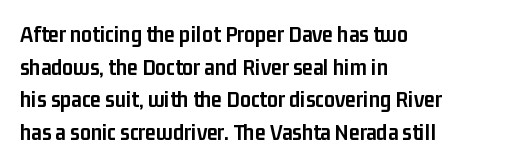
The image shows 24 px bold type, upright; set left-aligned, normal line spacing (1.36x), normal letter spacing, not underlined.
